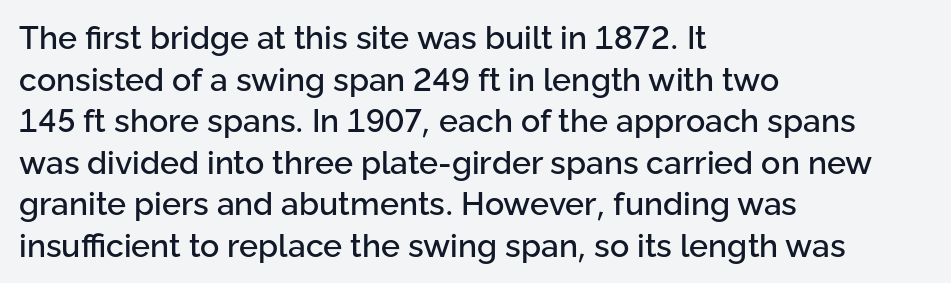
The image shows 32 px sans-serif type, upright; set left-aligned, normal line spacing (1.3x), normal letter spacing, not underlined; low stroke contrast and a medium x-height.
